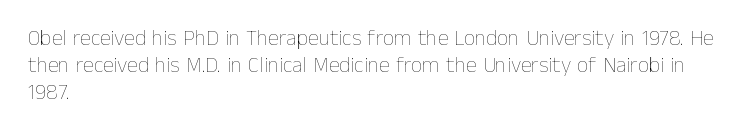
Honestly, the letter spacing is just normal — you wouldn't notice it. A student would call this left alignment; a typographer would say flush left, rag right. The font sits on the lighter half of the weight spectrum, regular included. Just letters on the line, the space beneath them empty.
